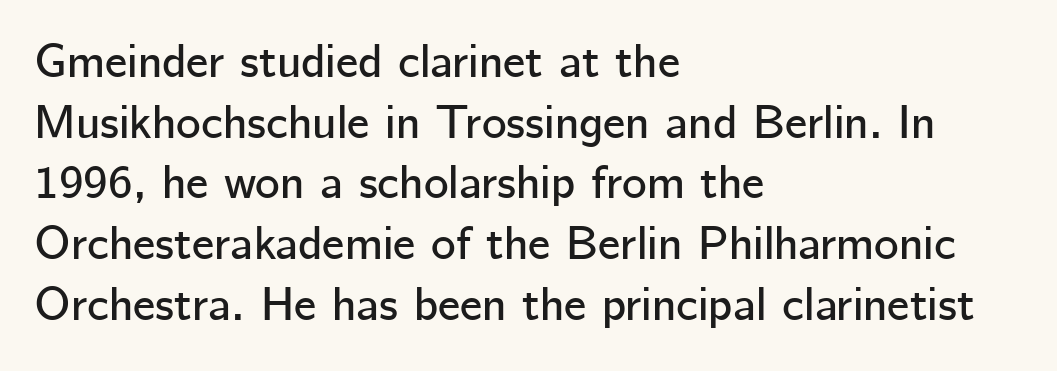
This is sans-serif lettering, the kind often seen on screens and signage. The passage is arranged the way most books set body copy — flush left. Italic? Not at all — the glyphs are vertical. Normally led — the rows are evenly, conventionally spaced. Words float on clear page, feet unadorned.
